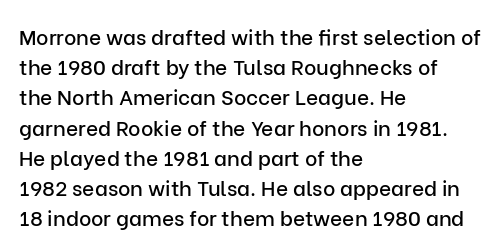
The lines sit at an ordinary, default distance from one another. In terms of posture, this sample is upright. What stands out about the letter spacing? Nothing — it is the standard amount. Leftover space on each line is placed entirely after the last word. Check the space under the baseline: it is left empty.
